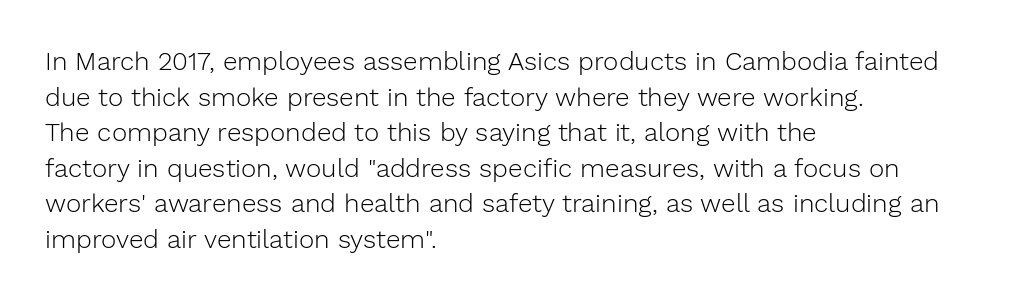
{"italic": "no", "bold": "no", "underline": "no", "align": "left", "line_spacing": "normal", "line_spacing_ratio": 1.37, "letter_spacing": "normal", "letter_spacing_em": 0.0, "glyph_px": 26}
